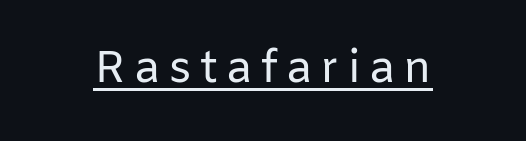
Q: Is the text bold? A: No.
Q: Is the text italic (slanted)? A: No, it is upright.
Q: Is the typeface a serif or a sans-serif typeface? A: Sans-serif.
Q: Is the text underlined? A: Yes.
Q: Width (condensed, normal, or wide)? A: Normal.
Q: Stroke contrast? A: Low.
Q: x-height? A: Medium.
Q: Monospaced? A: No.
